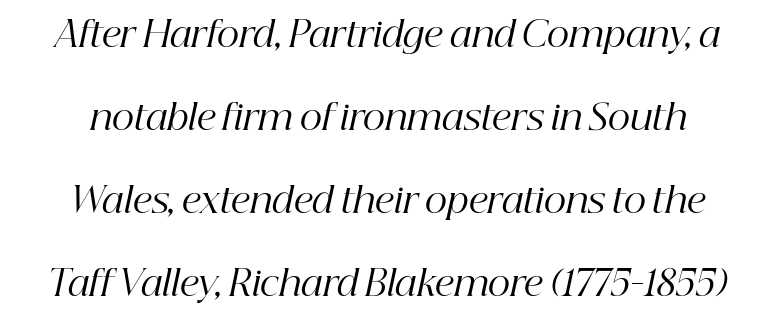
{"serif": "yes", "italic": "yes", "lean": "right", "slant_degrees": 12, "bold": "no", "weight": "regular", "width": "normal", "stroke_contrast": "high", "x_height": "medium", "monospaced": "no", "underline": "no", "line_spacing": "loose", "line_spacing_ratio": 2.37, "letter_spacing": "normal", "letter_spacing_em": 0.0, "glyph_px": 35}
